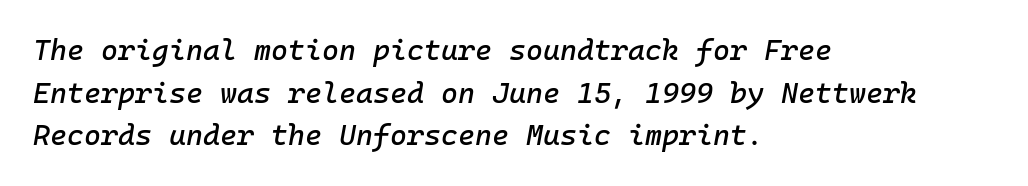
Q: Is the text italic (slanted)? A: Yes, it leans right by about 10 degrees.
Q: Is the text underlined? A: No.
Q: How is the paragraph aligned? A: Left-aligned.
Q: Is the spacing between letters normal or unusually wide? A: Normal.
Q: Is the spacing between lines tight, normal or loose? A: Normal.
Q: Width (condensed, normal, or wide)? A: Normal.
Q: Stroke contrast? A: Low.
Q: x-height? A: Medium.
Q: Monospaced? A: Yes.
